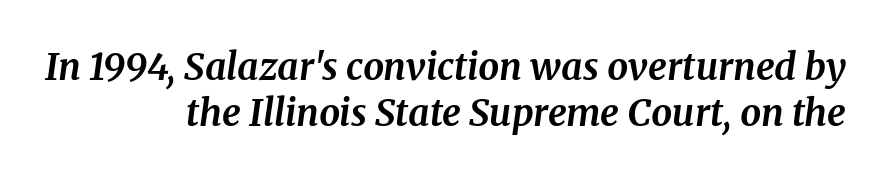
The image shows 37 px bold serif type, italic (leaning right); set right-aligned, line spacing 1.24x, normal letter spacing, not underlined; medium stroke contrast and a medium x-height.
